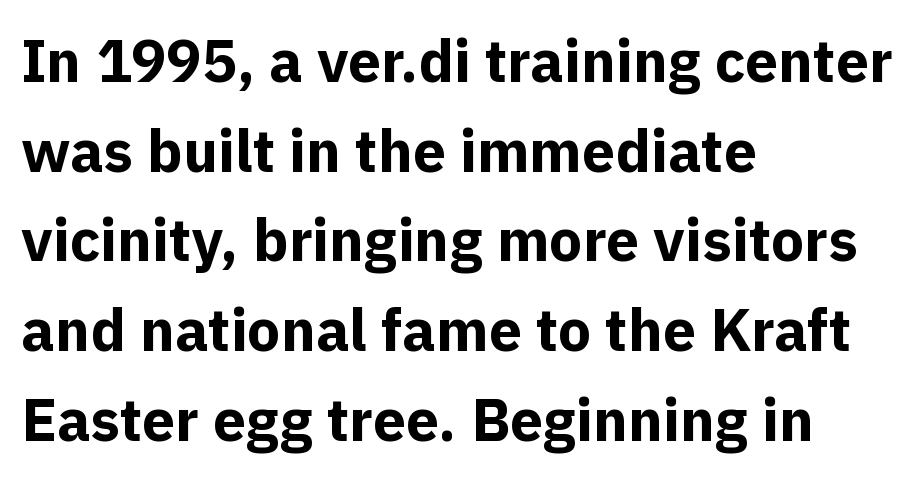
Q: Is the text bold? A: Yes.
Q: Is the text italic (slanted)? A: No, it is upright.
Q: Is the typeface a serif or a sans-serif typeface? A: Sans-serif.
Q: Is the text underlined? A: No.
Q: How is the paragraph aligned? A: Left-aligned.
Q: Is the spacing between letters normal or unusually wide? A: Normal.
Q: Is the spacing between lines tight, normal or loose? A: Normal.
Q: Width (condensed, normal, or wide)? A: Normal.
Q: x-height? A: Medium.
Q: Monospaced? A: No.
